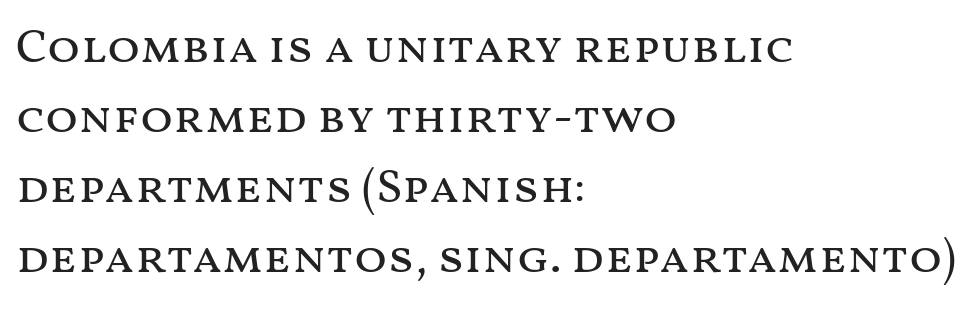
Q: Is the text bold? A: No.
Q: Is the text italic (slanted)? A: No, it is upright.
Q: Is the text underlined? A: No.
Q: How is the paragraph aligned? A: Left-aligned.
Q: Is the spacing between letters normal or unusually wide? A: Normal.
Q: Is the spacing between lines tight, normal or loose? A: Normal.
Q: Width (condensed, normal, or wide)? A: Wide.
Q: Stroke contrast? A: Medium.
Q: x-height? A: Medium.
Q: Monospaced? A: No.
